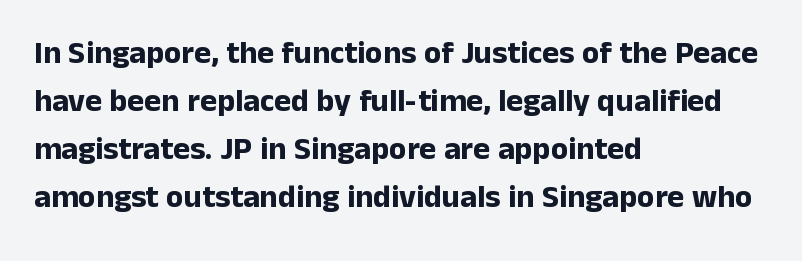
The image shows 32 px bold sans-serif type, upright; set left-aligned, normal line spacing (1.5x), normal letter spacing, not underlined; low stroke contrast and a medium x-height.
